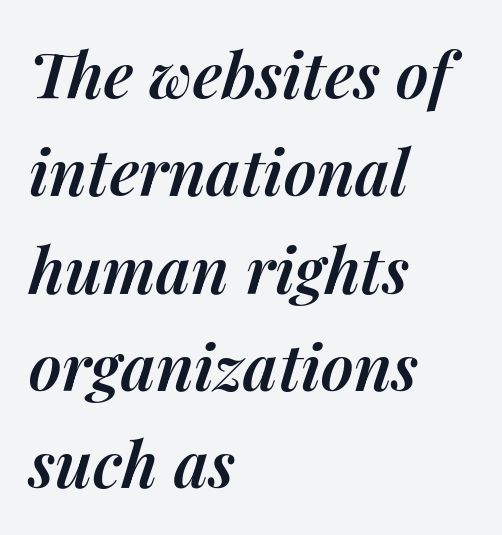
Looks like regular typesetting: each glyph gets only the width it needs. These words are printed semibold, heavier than regular yet not bold. Inter-character spacing is left at the font's built-in metrics. If you measured baseline to baseline, you'd find a middling distance. One-word summary of the alignment: left. Just letters on the line, the space beneath them empty.
